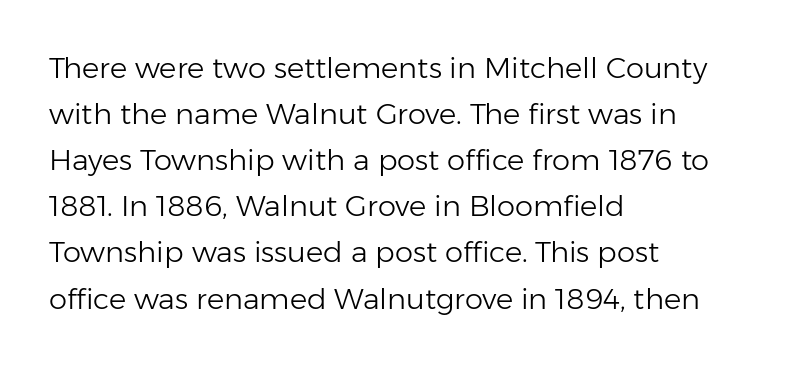
Q: Is the text bold? A: No.
Q: Is the text italic (slanted)? A: No, it is upright.
Q: Is the typeface a serif or a sans-serif typeface? A: Sans-serif.
Q: Is the text underlined? A: No.
Q: How is the paragraph aligned? A: Left-aligned.
Q: Is the spacing between letters normal or unusually wide? A: Normal.
Q: Is the spacing between lines tight, normal or loose? A: Normal.
Q: Width (condensed, normal, or wide)? A: Normal.
Q: Stroke contrast? A: Low.
Q: x-height? A: Medium.
Q: Monospaced? A: No.
